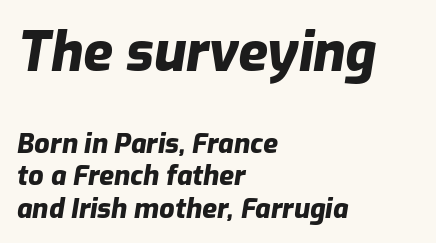
Q: Is the text bold? A: Yes.
Q: Is the text italic (slanted)? A: Yes, it leans right by about 9 degrees.
Q: Is the text underlined? A: No.
Q: How is the paragraph aligned? A: Left-aligned.
Q: Is the spacing between letters normal or unusually wide? A: Normal.
Q: Which block of text is set in a larger size, the first (top) or the second (bottom)? A: The first (top) one.
Q: Width (condensed, normal, or wide)? A: Normal.
Q: Stroke contrast? A: Low.
Q: x-height? A: Medium.
Q: Monospaced? A: No.
